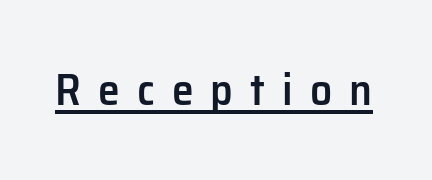
Q: Is the text bold? A: Semi-bold.
Q: Is the text italic (slanted)? A: No, it is upright.
Q: Is the typeface a serif or a sans-serif typeface? A: Sans-serif.
Q: Is the text underlined? A: Yes.
Q: Is the spacing between letters normal or unusually wide? A: Unusually wide.
Q: Width (condensed, normal, or wide)? A: Normal.
Q: Stroke contrast? A: Low.
Q: x-height? A: Medium.
Q: Monospaced? A: No.
